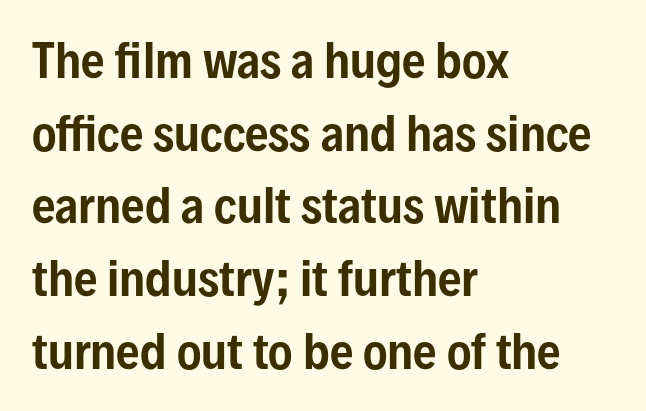
Q: Is the text italic (slanted)? A: No, it is upright.
Q: Is the typeface a serif or a sans-serif typeface? A: Sans-serif.
Q: Is the text underlined? A: No.
Q: How is the paragraph aligned? A: Left-aligned.
Q: Is the spacing between letters normal or unusually wide? A: Normal.
Q: Is the spacing between lines tight, normal or loose? A: Normal.
Q: Width (condensed, normal, or wide)? A: Condensed.
Q: Stroke contrast? A: Low.
Q: x-height? A: Medium.
Q: Monospaced? A: No.
